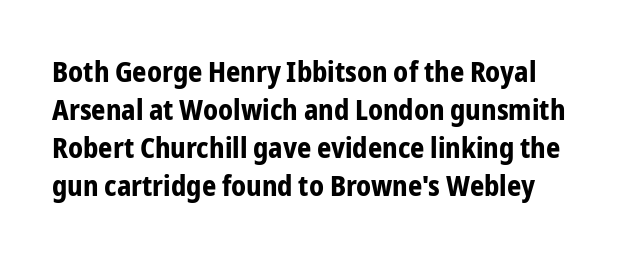
{"serif": "no", "italic": "no", "bold": "yes", "weight": "bold", "width": "condensed", "stroke_contrast": "low", "x_height": "medium", "monospaced": "no", "underline": "no", "line_spacing": "normal", "line_spacing_ratio": 1.36, "letter_spacing": "normal", "letter_spacing_em": 0.0, "glyph_px": 28}
